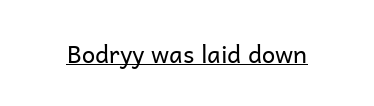
The image shows 24 px text type, upright; set normal letter spacing, underlined.
